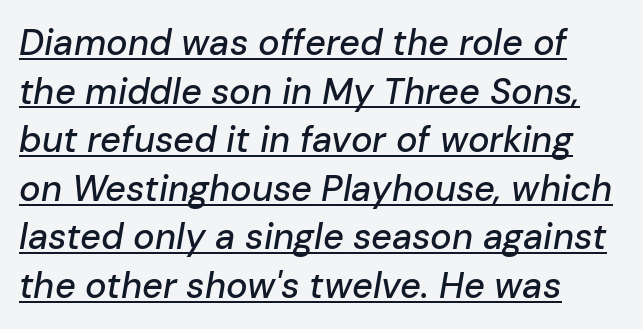
This rendering uses left alignment, leaving the right contour irregular. Does extra space separate the letters? No, they use regular spacing. Each new line begins a customary step beneath the previous one. You can see a thin bar hugging the bottom of the glyphs. Is this a fixed-width face? No — the glyphs have proportional, varying widths.
